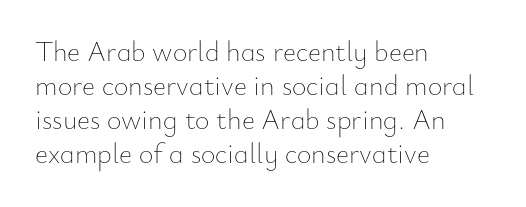
This is not heavy type; no bold has been used. You could not count columns in this text — the font is proportionally spaced. Spacing between characters is what you'd get straight out of the box. Beneath every word, the page is bare. Nope, not italic — everything's standing straight. The paragraph has a hard left edge and a soft right edge.
